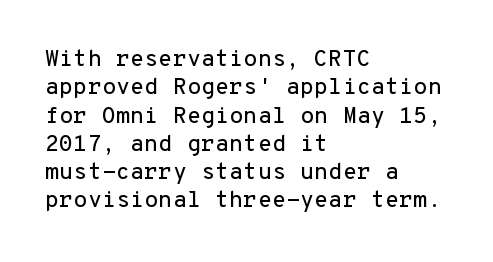
One-word summary of the alignment: left. These lines keep a tight, regular rhythm from letter to letter. Letters rest on an invisible, unmarked baseline. In terms of posture, this sample is upright.
